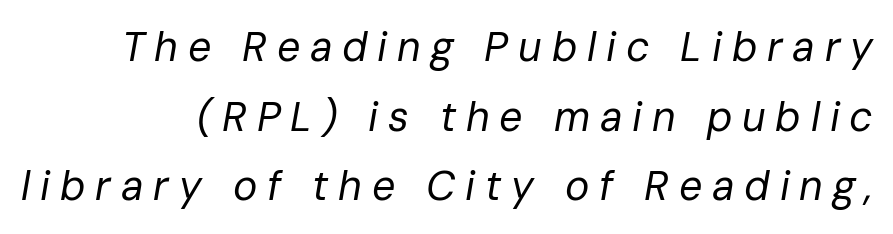
This sample is right-justified, so line beginnings fall wherever the words allow. Interline gaps are of average width in this sample. Stroke thickness stays within the range of a standard reading face or lighter. Do the characters align in a grid? No, the font is proportional. No word sits above an underline.
